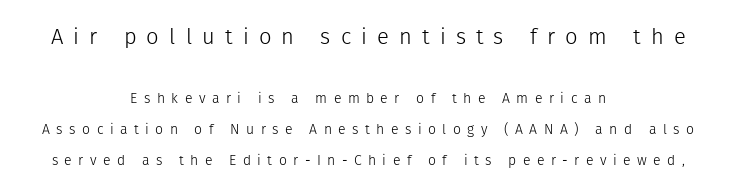
Q: Is the text bold? A: No.
Q: Is the text italic (slanted)? A: No, it is upright.
Q: Is the text underlined? A: No.
Q: How is the paragraph aligned? A: Centered.
Q: Is the spacing between letters normal or unusually wide? A: Unusually wide.
Q: Is the spacing between lines tight, normal or loose? A: Loose.
Q: Which block of text is set in a larger size, the first (top) or the second (bottom)? A: The first (top) one.
